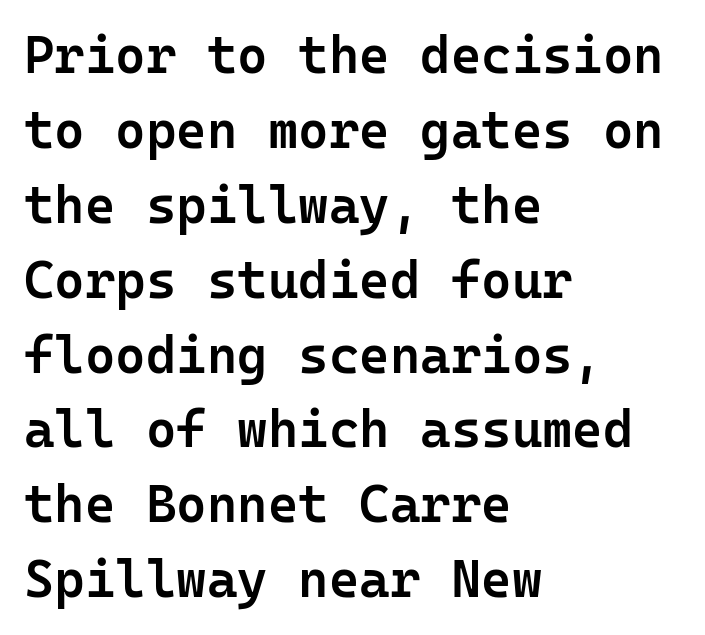
Note the uniform advance width — an 'i' takes as much space as an 'm'. The lettering holds an erect, upright posture throughout. Stroke thickness is moderately raised; the sample reads as semibold. The face used here is a sans, in the tradition of grotesques and geometrics. This sample keeps an unexceptional amount of space between lines. Any mark beneath the type? The region is blank.
